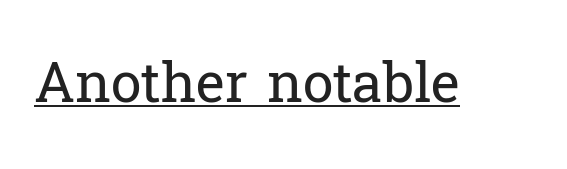
Q: Is the text bold? A: No.
Q: Is the text italic (slanted)? A: No, it is upright.
Q: Is the typeface a serif or a sans-serif typeface? A: Serif.
Q: Is the text underlined? A: Yes.
Q: Is the spacing between letters normal or unusually wide? A: Normal.
Q: Width (condensed, normal, or wide)? A: Normal.
Q: Stroke contrast? A: Low.
Q: x-height? A: Medium.
Q: Monospaced? A: No.
